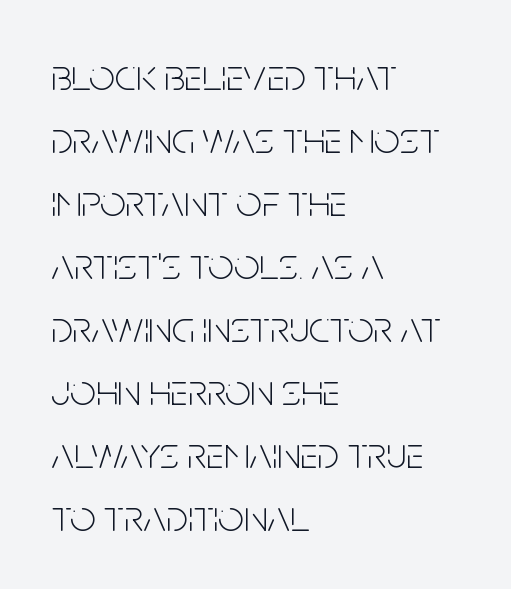
In terms of posture, this sample is upright. The rendering uses a moderate line-height, typical for paragraphs. Nothing sits at the stroke ends, so this counts as sans-serif. Weight class: somewhere from thin through regular. The face used here is proportionally spaced, like ordinary book or web type.
